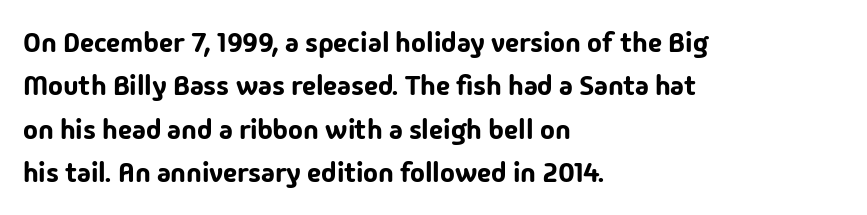
Q: Is the text italic (slanted)? A: No, it is upright.
Q: Is the typeface a serif or a sans-serif typeface? A: Sans-serif.
Q: Is the text underlined? A: No.
Q: How is the paragraph aligned? A: Left-aligned.
Q: Is the spacing between letters normal or unusually wide? A: Normal.
Q: Is the spacing between lines tight, normal or loose? A: Normal.
Q: Width (condensed, normal, or wide)? A: Normal.
Q: Stroke contrast? A: Low.
Q: x-height? A: Medium.
Q: Monospaced? A: No.
